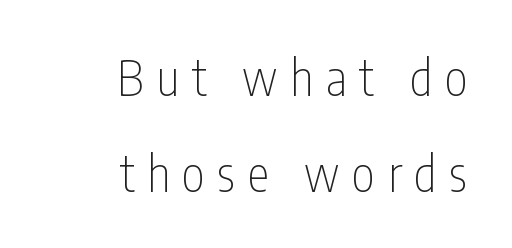
The image shows 49 px thin, condensed sans-serif type, upright; set right-aligned, loose line spacing (1.95x), unusually wide letter spacing (+0.26 em), not underlined; low stroke contrast and a medium x-height.
